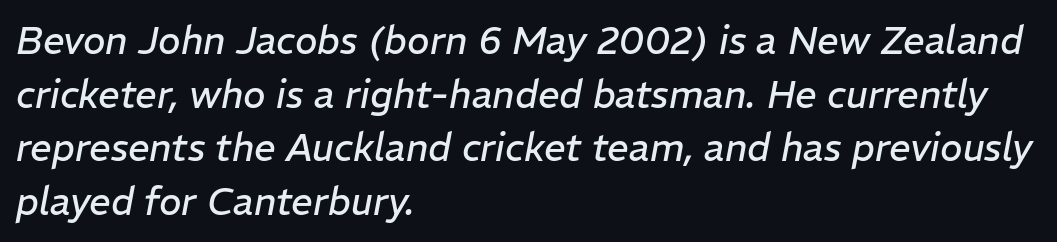
The typeface has the unassuming heft of standard copy or less. Whoever set this chose a conventional vertical rhythm. Notice how the passage keeps a crisp vertical edge on the left only. The font's italic variant was chosen for this text. Is this a fixed-width face? No — the glyphs have proportional, varying widths.
